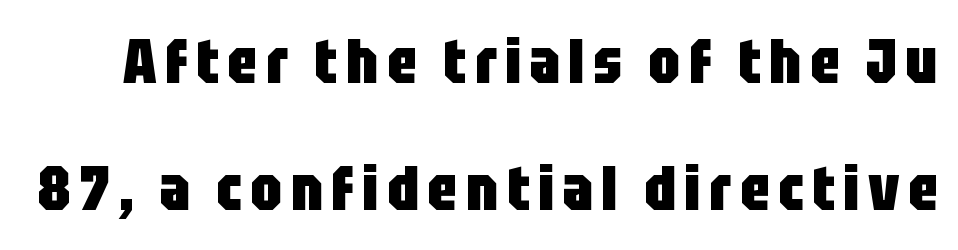
{"serif": "no", "italic": "no", "bold": "yes", "weight": "heavy", "width": "condensed", "stroke_contrast": "low", "x_height": "large", "monospaced": "no", "underline": "no", "line_spacing": "loose", "line_spacing_ratio": 2.02, "glyph_px": 63}
